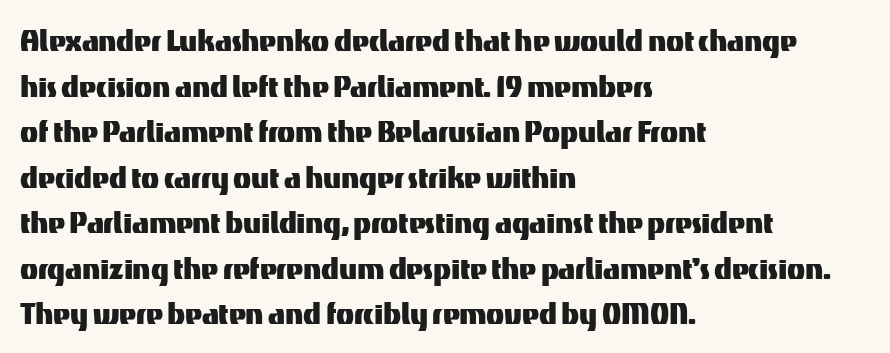
Think of a printed novel: that variable character pitch is what you see here. Is the block centered? No — it sits flush against the left margin. This rendering employs a face without finishing strokes, i.e., a sans-serif. A roman cut, with each character standing at attention. The gap between lines stays unmarked. The face used here is rendered with its standard letterfit.
